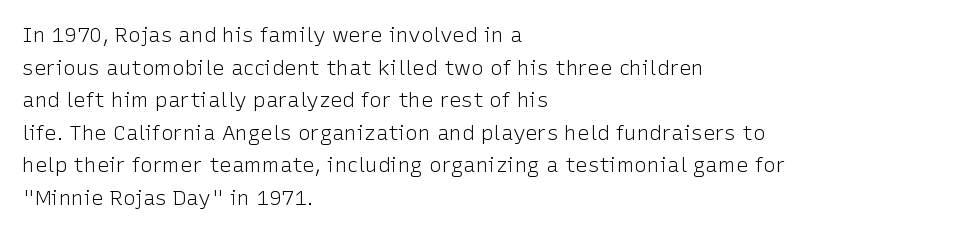
The image shows 21 px text type, upright; set left-aligned, normal line spacing (1.55x), normal letter spacing, not underlined.
